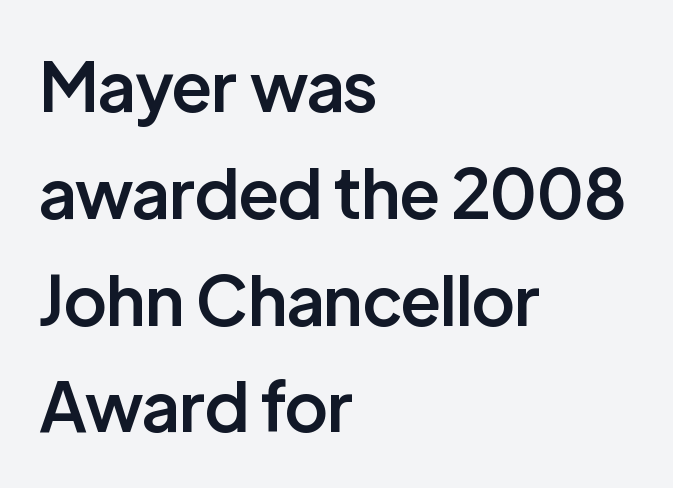
Q: Is the text bold? A: Semi-bold.
Q: Is the text italic (slanted)? A: No, it is upright.
Q: Is the typeface a serif or a sans-serif typeface? A: Sans-serif.
Q: Is the text underlined? A: No.
Q: How is the paragraph aligned? A: Left-aligned.
Q: Is the spacing between letters normal or unusually wide? A: Normal.
Q: Is the spacing between lines tight, normal or loose? A: Normal.
Q: Width (condensed, normal, or wide)? A: Normal.
Q: Stroke contrast? A: Low.
Q: x-height? A: Medium.
Q: Monospaced? A: No.
